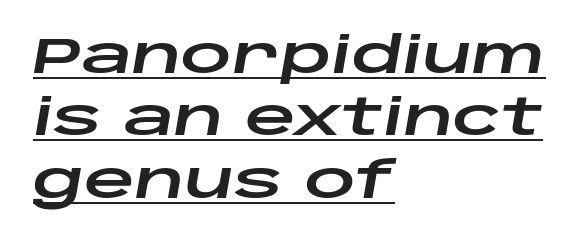
The image shows 50 px wide type, italic (leaning right); set left-aligned, normal line spacing (1.25x), normal letter spacing, underlined; low stroke contrast and a large x-height.
